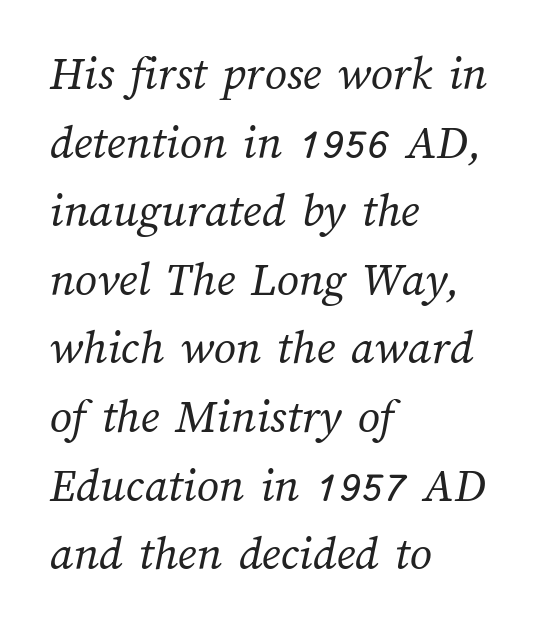
Proportional: the letters do not fall into vertical columns. Bare-footed words on every line. Each word holds together tightly as a unit, with standard inter-letter gaps. Is the block centered? No — it sits flush against the left margin. The typeface has the unassuming heft of standard copy or less. Quick note: interline space is typical.
